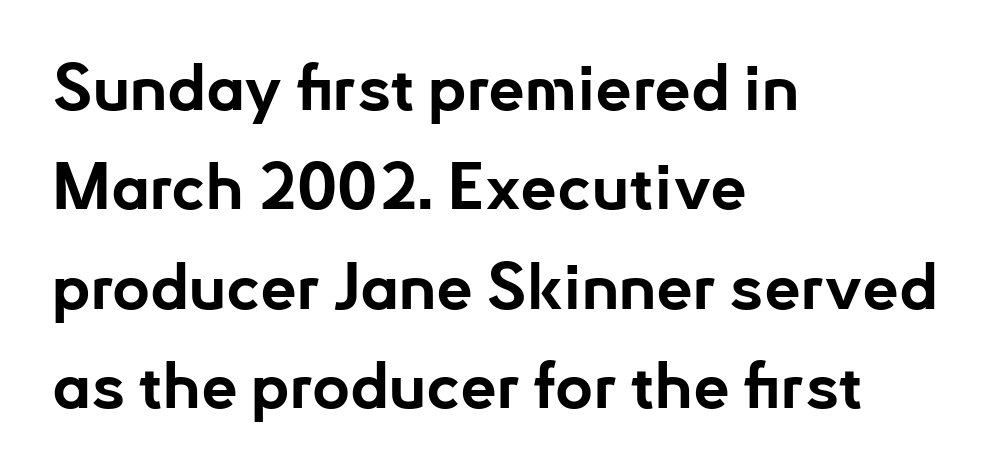
Is this a fixed-width face? No — the glyphs have proportional, varying widths. The ragged edge is on the right, which tells us the setting is flush left. Quick note: underline off. What weight is shown? A full bold with thick strokes. Regarding serifs, this sample does without them.
